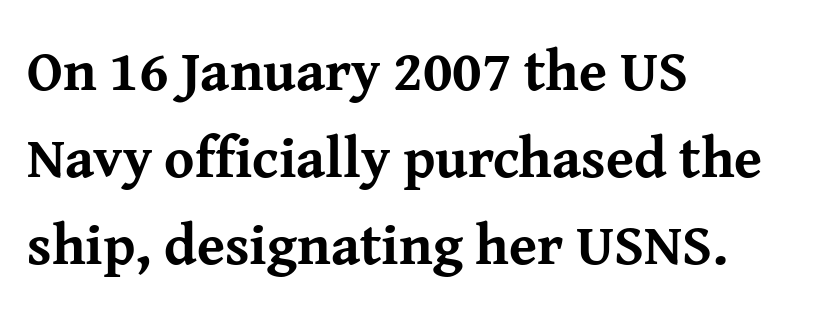
The image shows 57 px bold serif type, upright; set left-aligned, normal line spacing (1.53x), normal letter spacing, not underlined; medium stroke contrast and a medium x-height.
